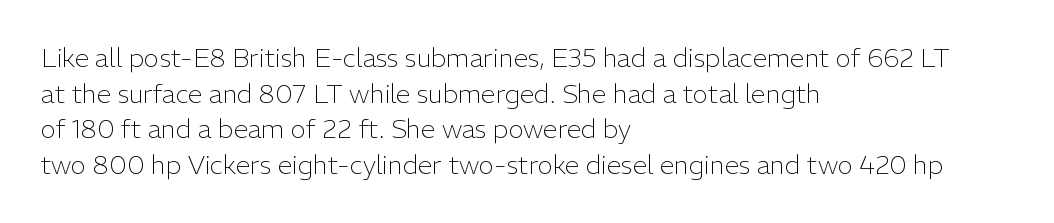
Q: Is the text bold? A: No.
Q: Is the text italic (slanted)? A: No, it is upright.
Q: Is the text underlined? A: No.
Q: How is the paragraph aligned? A: Left-aligned.
Q: Is the spacing between letters normal or unusually wide? A: Normal.
Q: Is the spacing between lines tight, normal or loose? A: Normal.
